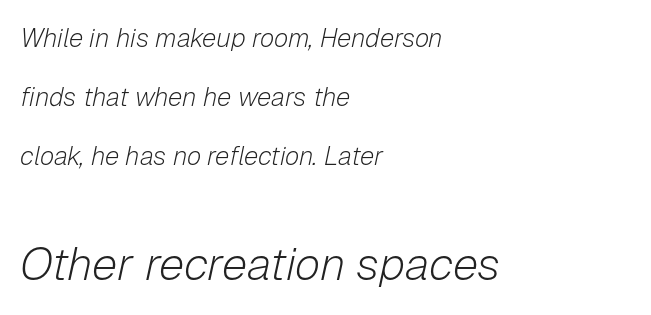
{"italic": "yes", "lean": "right", "slant_degrees": 12, "bold": "no", "weight": "light", "width": "normal", "stroke_contrast": "low", "x_height": "medium", "monospaced": "no", "underline": "no", "align": "left", "line_spacing": "loose", "line_spacing_ratio": 2.26, "letter_spacing": "normal", "letter_spacing_em": 0.0, "larger_block": "second", "size_ratio": 1.77, "glyph_px": 46}
